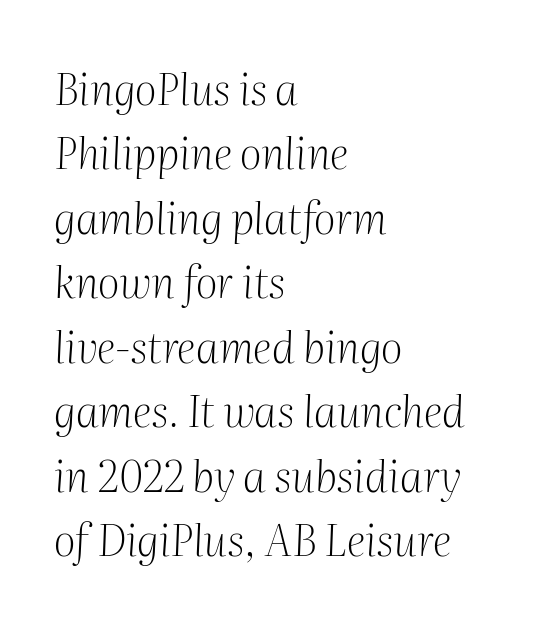
Varying glyph widths throughout — classic text-font behaviour. The typography opts for an oblique posture over an upright one. Stem width sits at or under what a default text font uses. In terms of letterspacing, this is plain default setting. Students, observe: this is what conventionally led text looks like.
